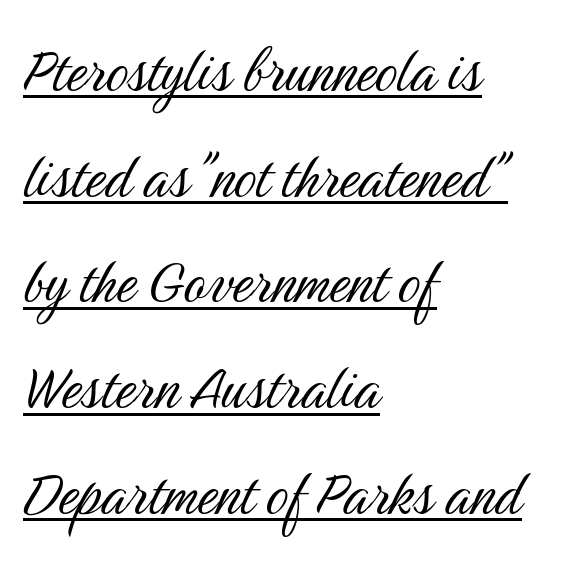
{"serif": "no", "bold": "no", "weight": "light", "width": "condensed", "stroke_contrast": "medium", "x_height": "medium", "monospaced": "no", "underline": "yes", "align": "left", "line_spacing": "normal", "line_spacing_ratio": 1.51, "letter_spacing": "normal", "letter_spacing_em": 0.0, "glyph_px": 70}
